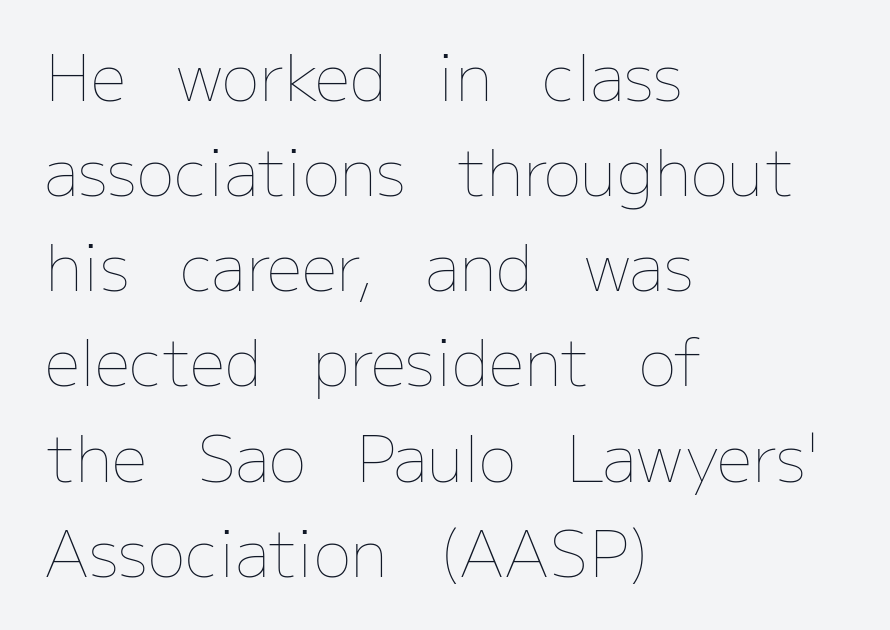
{"italic": "no", "bold": "no", "weight": "thin", "width": "normal", "stroke_contrast": "low", "x_height": "medium", "monospaced": "no", "underline": "no", "align": "left", "line_spacing": "normal", "line_spacing_ratio": 1.51, "letter_spacing": "normal", "letter_spacing_em": 0.0, "glyph_px": 63}
